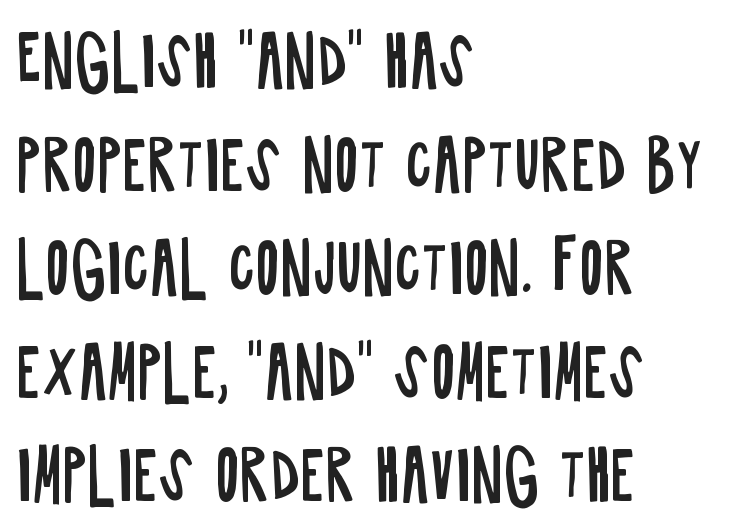
Regarding serifs, this sample does without them. Alignment: flush left. Glyph-to-glyph distance matches everyday printed text. Ascenders rise straight up at ninety degrees.
